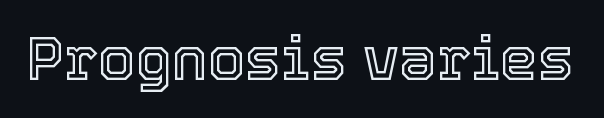
The baseline area is clear. What stands out about the letter spacing? Nothing — it is the standard amount. In terms of posture, this sample is upright. The face used here is proportionally spaced, like ordinary book or web type.
